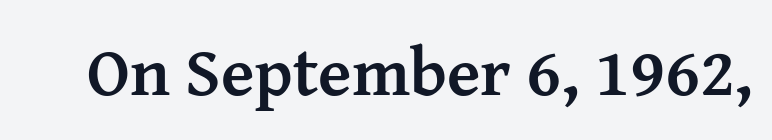
The image shows 69 px semibold serif type, upright; set normal letter spacing, not underlined; medium stroke contrast and a medium x-height.
